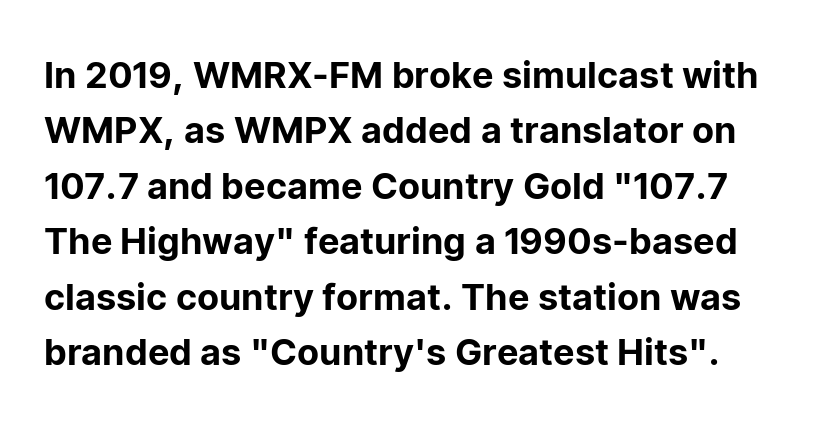
{"serif": "no", "italic": "no", "width": "normal", "stroke_contrast": "low", "x_height": "medium", "monospaced": "no", "underline": "no", "line_spacing": "normal", "line_spacing_ratio": 1.54, "letter_spacing": "normal", "letter_spacing_em": 0.0, "glyph_px": 36}
